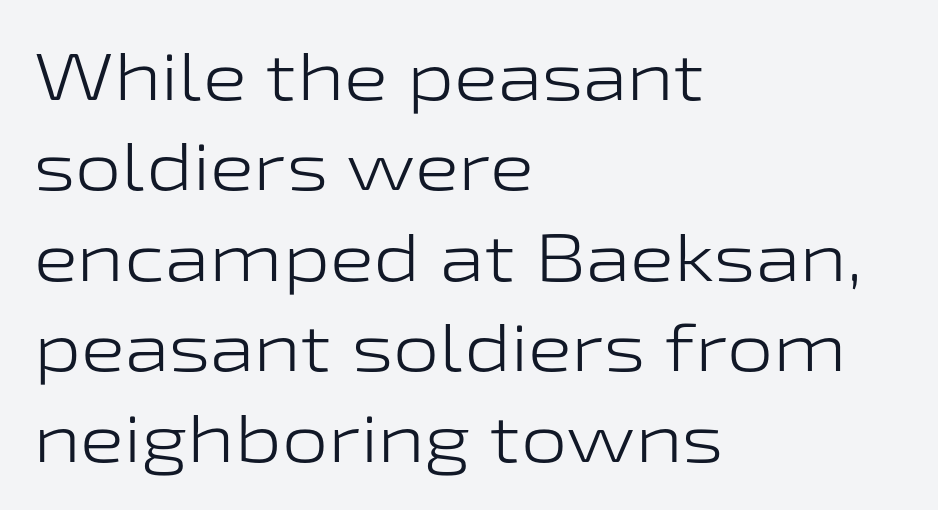
{"serif": "no", "italic": "no", "bold": "no", "weight": "light", "width": "wide", "stroke_contrast": "low", "x_height": "medium", "monospaced": "no", "underline": "no", "align": "left", "line_spacing": "normal", "line_spacing_ratio": 1.37, "letter_spacing": "normal", "letter_spacing_em": 0.0, "glyph_px": 66}
